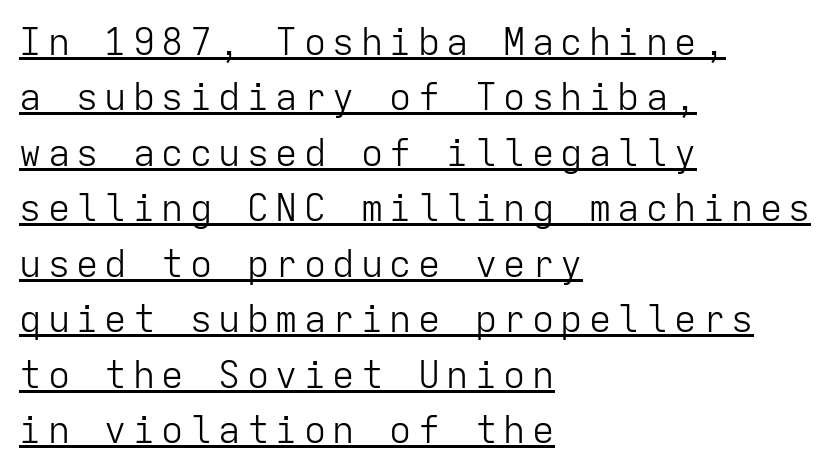
{"serif": "no", "italic": "no", "bold": "no", "weight": "light", "width": "normal", "stroke_contrast": "low", "x_height": "medium", "monospaced": "yes", "underline": "yes", "align": "left", "line_spacing": "normal", "line_spacing_ratio": 1.5, "glyph_px": 37}
